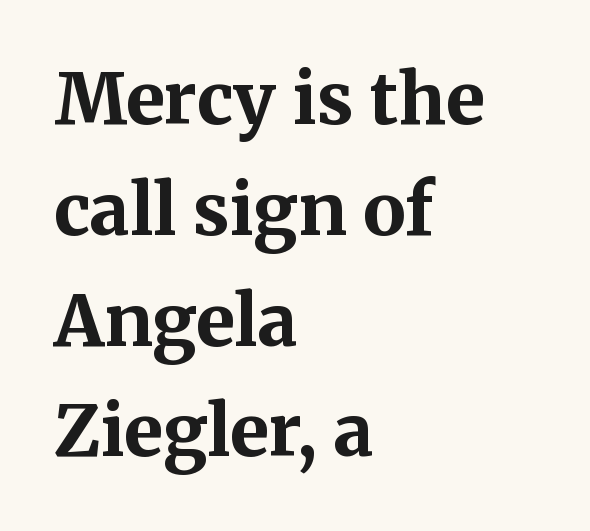
The image shows 71 px bold serif type, upright; set left-aligned, normal line spacing (1.56x), normal letter spacing, not underlined; medium stroke contrast and a medium x-height.
